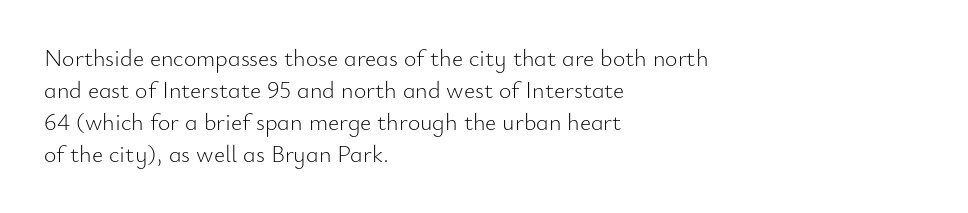
A bare baseline throughout the passage. Does the lettering tilt? It doesn't — this is upright. Leftover space on each line is placed entirely after the last word. Regarding leading, the lines here are spaced in the standard way. Inter-character spacing is left at the font's built-in metrics. Compared with a typical body face, this is equally light or lighter still.
